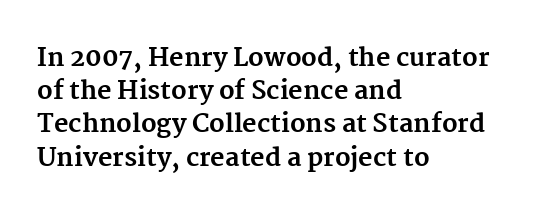
{"italic": "no", "bold": "yes", "underline": "no", "align": "left", "line_spacing": "normal", "line_spacing_ratio": 1.33, "letter_spacing": "normal", "letter_spacing_em": 0.0, "glyph_px": 25}
